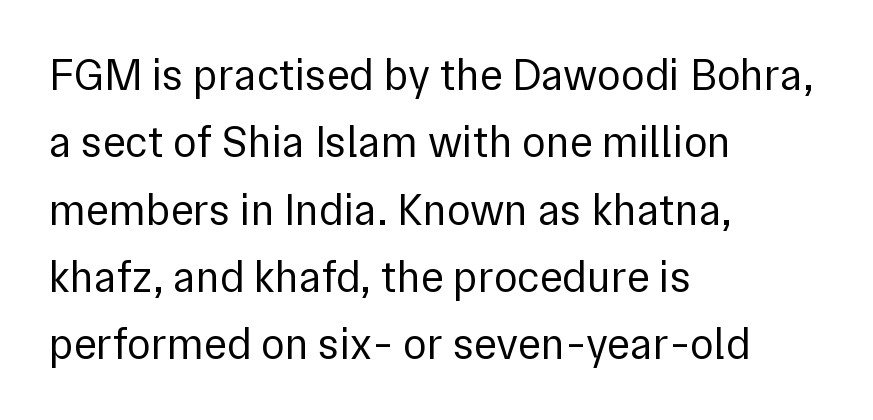
{"serif": "no", "italic": "no", "bold": "no", "weight": "regular", "width": "normal", "x_height": "medium", "monospaced": "no", "underline": "no", "align": "left", "line_spacing": "normal", "line_spacing_ratio": 1.53, "letter_spacing": "normal", "letter_spacing_em": 0.0, "glyph_px": 44}
